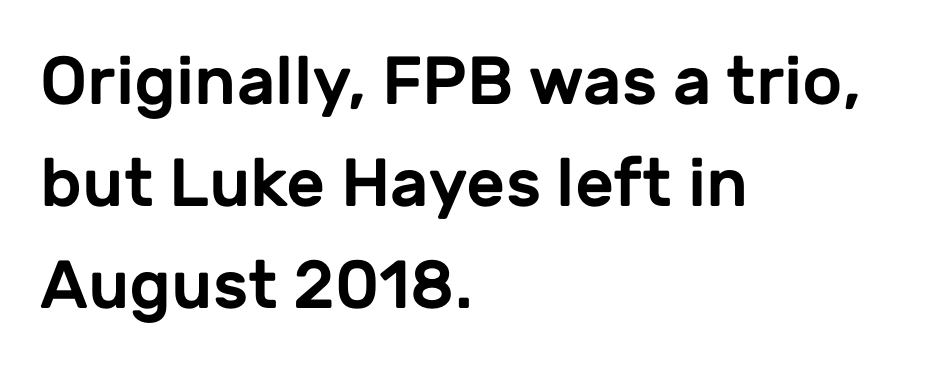
Regarding serifs, this sample does without them. A typesetter would call this leading conventional body-copy spacing. Typeset ragged right — the left edge is the straight one. Rule under the text: the space is simply empty.
